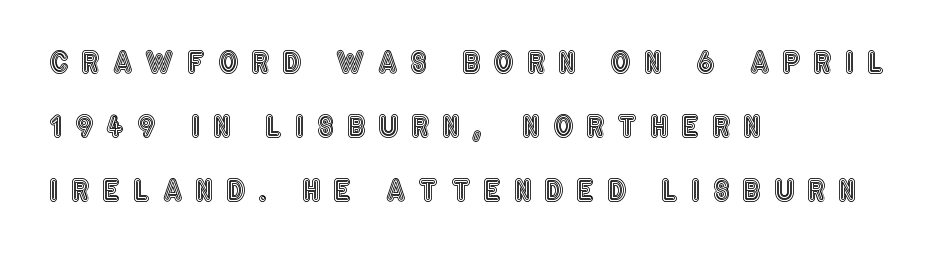
The image shows 28 px condensed type, upright; set left-aligned, loose line spacing (2.29x), unusually wide letter spacing (+0.47 em), not underlined; a large x-height.
